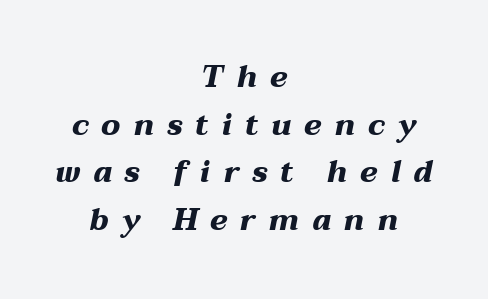
Q: Is the text bold? A: Yes.
Q: Is the text italic (slanted)? A: Yes, it leans right by about 12 degrees.
Q: Is the text underlined? A: No.
Q: How is the paragraph aligned? A: Centered.
Q: Is the spacing between letters normal or unusually wide? A: Unusually wide.
Q: Is the spacing between lines tight, normal or loose? A: Normal.
Q: Width (condensed, normal, or wide)? A: Wide.
Q: Stroke contrast? A: Medium.
Q: x-height? A: Medium.
Q: Monospaced? A: No.
